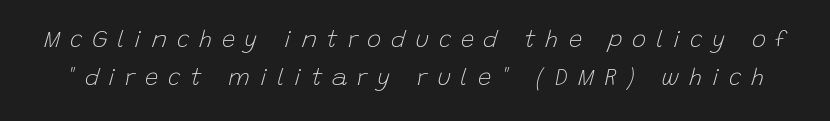
The image shows 24 px text type, italic (leaning right); set normal line spacing (1.57x), unusually wide letter spacing (+0.4 em), not underlined.
